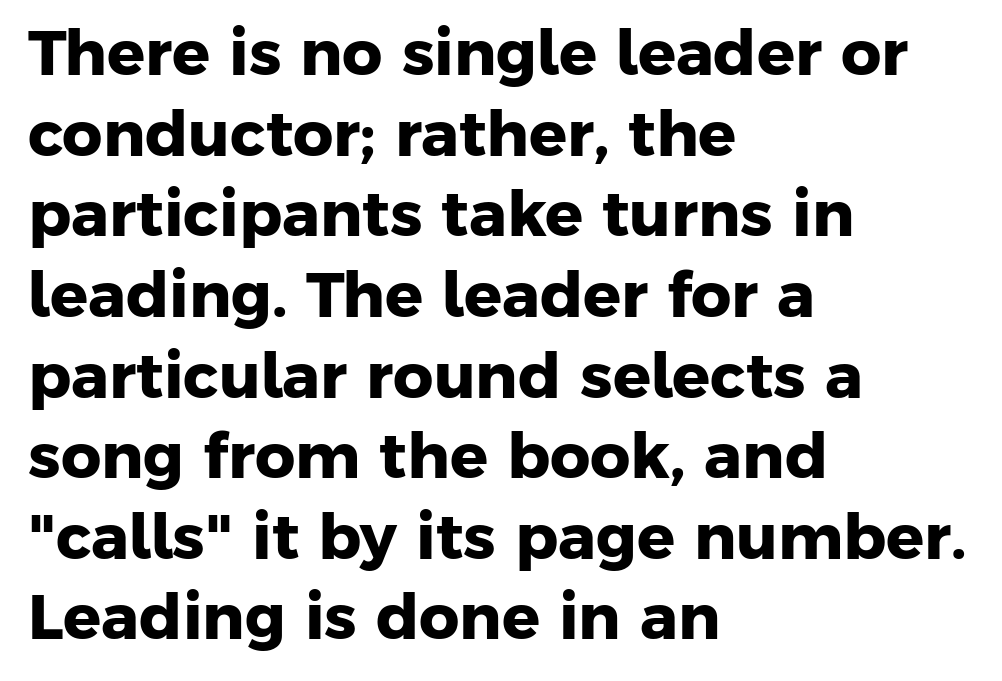
The image shows 63 px heavy sans-serif type; set left-aligned, normal line spacing (1.28x), normal letter spacing, not underlined; low stroke contrast and a medium x-height.
